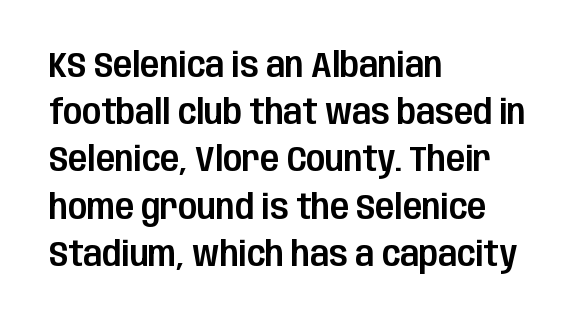
{"serif": "no", "italic": "no", "width": "condensed", "stroke_contrast": "low", "x_height": "large", "monospaced": "no", "underline": "no", "align": "left", "line_spacing": "normal", "line_spacing_ratio": 1.35, "letter_spacing": "normal", "letter_spacing_em": 0.0, "glyph_px": 35}
